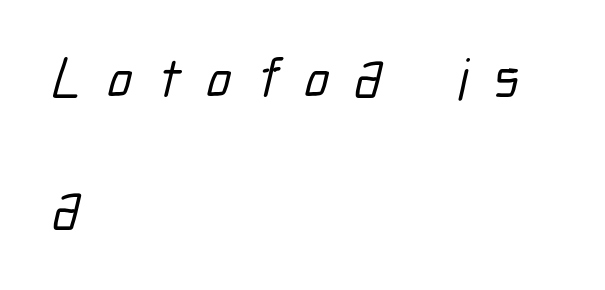
Q: Is the typeface a serif or a sans-serif typeface? A: Sans-serif.
Q: Is the text underlined? A: No.
Q: How is the paragraph aligned? A: Left-aligned.
Q: Is the spacing between letters normal or unusually wide? A: Unusually wide.
Q: Is the spacing between lines tight, normal or loose? A: Loose.
Q: Width (condensed, normal, or wide)? A: Condensed.
Q: Stroke contrast? A: Low.
Q: x-height? A: Medium.
Q: Monospaced? A: No.
